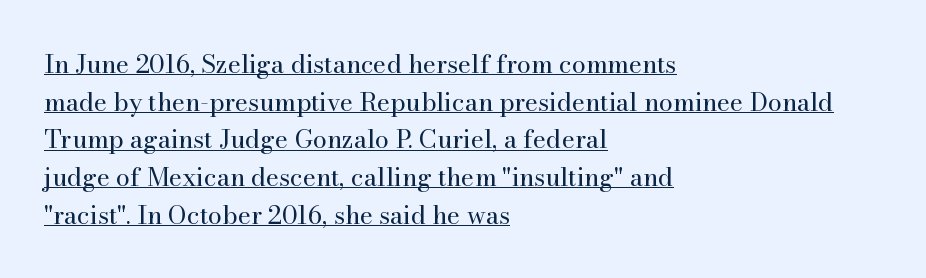
Q: Is the text bold? A: No.
Q: Is the text italic (slanted)? A: No, it is upright.
Q: Is the text underlined? A: Yes.
Q: How is the paragraph aligned? A: Left-aligned.
Q: Is the spacing between letters normal or unusually wide? A: Normal.
Q: Is the spacing between lines tight, normal or loose? A: Normal.
